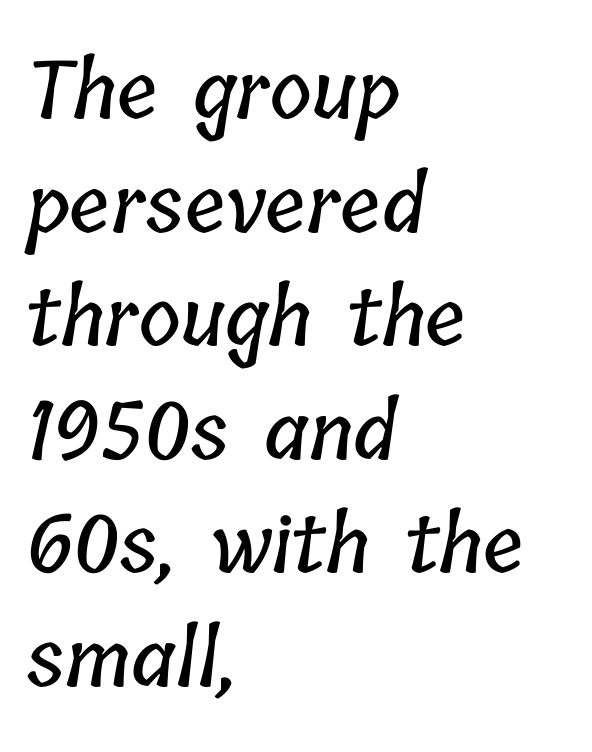
Q: Is the text underlined? A: No.
Q: How is the paragraph aligned? A: Left-aligned.
Q: Is the spacing between letters normal or unusually wide? A: Normal.
Q: Is the spacing between lines tight, normal or loose? A: Normal.
Q: Width (condensed, normal, or wide)? A: Condensed.
Q: Stroke contrast? A: Low.
Q: x-height? A: Medium.
Q: Monospaced? A: No.
